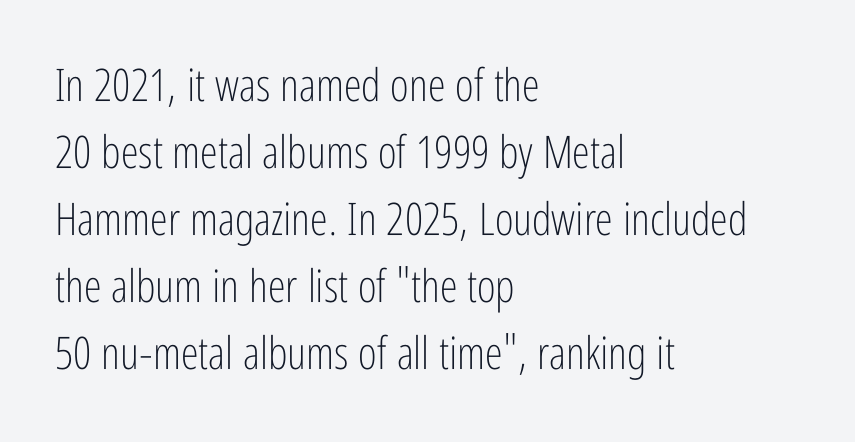
The image shows 45 px light, condensed sans-serif type, upright; set left-aligned, normal line spacing (1.49x), normal letter spacing, not underlined; low stroke contrast and a medium x-height.
